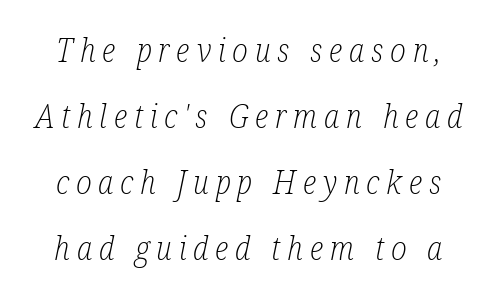
{"serif": "yes", "italic": "yes", "lean": "right", "slant_degrees": 12, "bold": "no", "weight": "light", "width": "condensed", "stroke_contrast": "low", "x_height": "medium", "monospaced": "no", "underline": "no", "line_spacing": "loose", "line_spacing_ratio": 2.06, "letter_spacing": "wide", "letter_spacing_em": 0.21, "glyph_px": 32}
